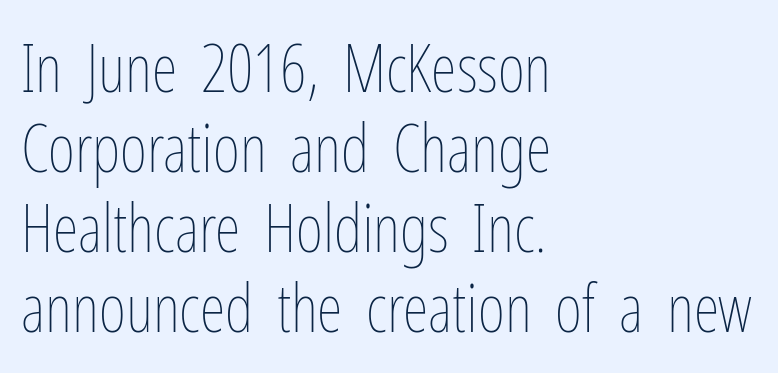
Q: Is the text bold? A: No.
Q: Is the text italic (slanted)? A: No, it is upright.
Q: Is the text underlined? A: No.
Q: How is the paragraph aligned? A: Left-aligned.
Q: Is the spacing between letters normal or unusually wide? A: Normal.
Q: Width (condensed, normal, or wide)? A: Condensed.
Q: Stroke contrast? A: Low.
Q: x-height? A: Medium.
Q: Monospaced? A: No.
